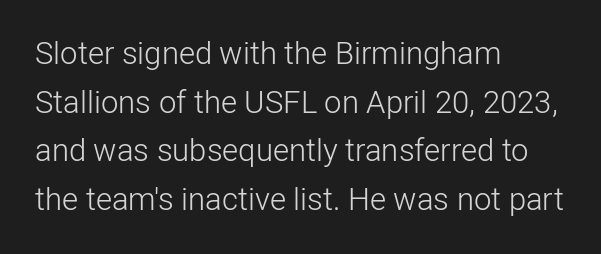
{"serif": "no", "italic": "no", "bold": "no", "weight": "light", "width": "normal", "stroke_contrast": "low", "x_height": "medium", "monospaced": "no", "underline": "no", "align": "left", "line_spacing": "normal", "line_spacing_ratio": 1.57, "letter_spacing": "normal", "letter_spacing_em": 0.0, "glyph_px": 31}
